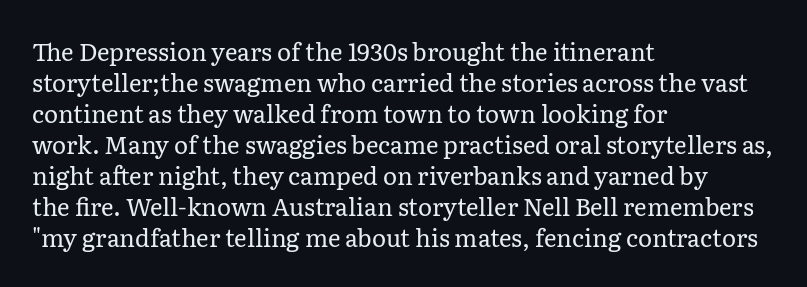
Q: Is the text bold? A: No.
Q: Is the text italic (slanted)? A: No, it is upright.
Q: Is the text underlined? A: No.
Q: How is the paragraph aligned? A: Left-aligned.
Q: Is the spacing between letters normal or unusually wide? A: Normal.
Q: Is the spacing between lines tight, normal or loose? A: Normal.
